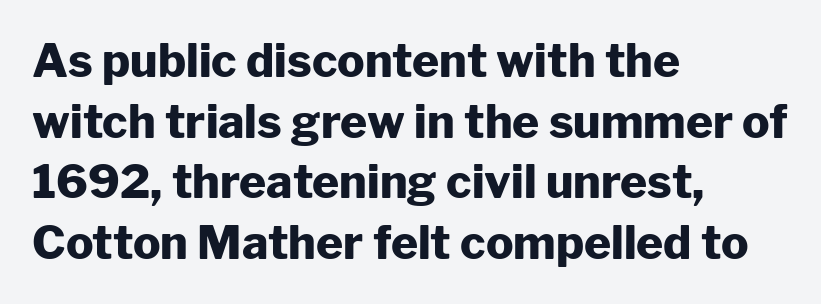
The image shows 46 px heavy sans-serif type, upright; set left-aligned, normal line spacing (1.32x), normal letter spacing, not underlined; low stroke contrast and a medium x-height.
